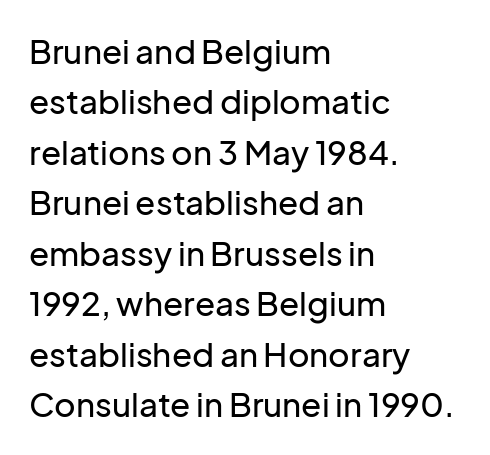
The rendering uses natural spacing where letterforms have individual widths. Honestly, there is no underline to notice here at all. Tracking here is standard; glyphs follow each other at the usual distance. The lettering stays uniformly vertical, giving the passage a roman look. Is there much room between lines? A standard amount, neither cramped nor airy. The lines in this sample share a left origin and differ only in where they stop.
